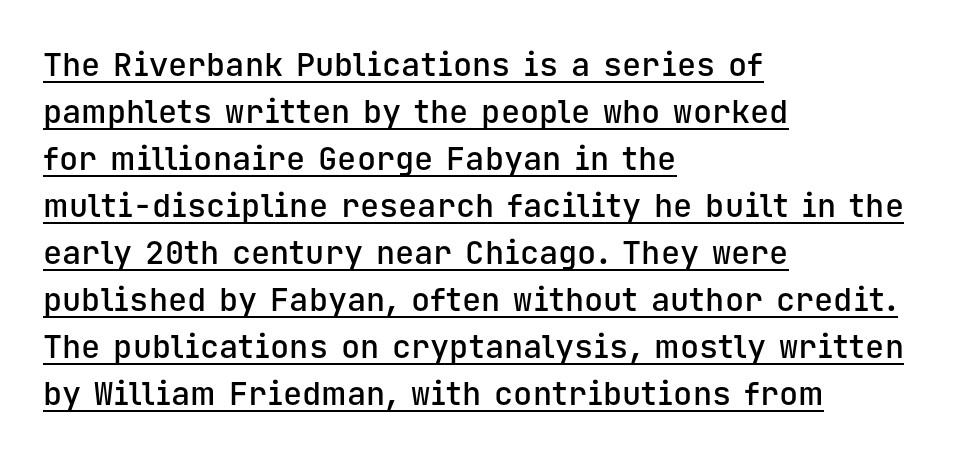
{"serif": "no", "italic": "no", "bold": "semi", "weight": "semibold", "width": "normal", "stroke_contrast": "low", "x_height": "medium", "monospaced": "yes", "underline": "yes", "align": "left", "line_spacing": "normal", "line_spacing_ratio": 1.47, "letter_spacing": "normal", "letter_spacing_em": 0.0, "glyph_px": 32}
